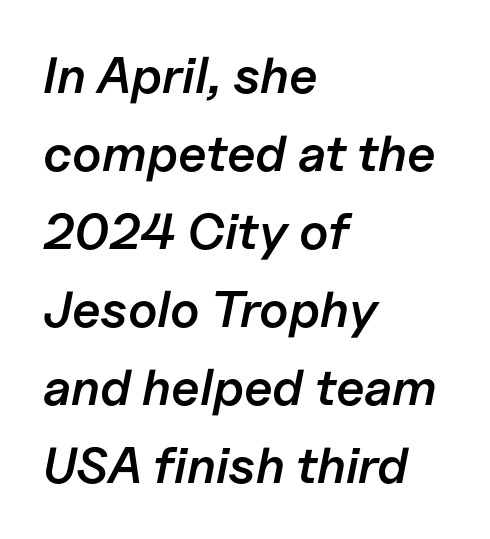
{"italic": "yes", "lean": "right", "slant_degrees": 11, "bold": "semi", "weight": "semibold", "width": "normal", "stroke_contrast": "low", "x_height": "medium", "monospaced": "no", "underline": "no", "align": "left", "line_spacing": "normal", "line_spacing_ratio": 1.53, "letter_spacing": "normal", "letter_spacing_em": 0.0, "glyph_px": 51}
